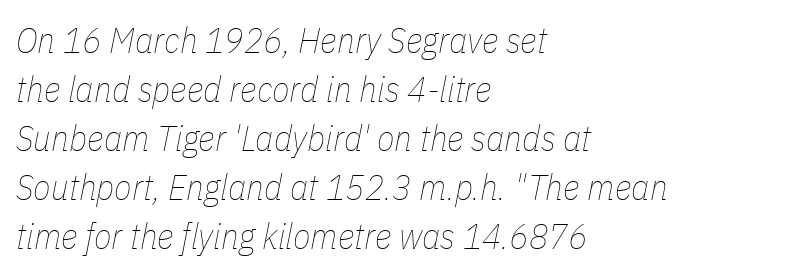
The passage shown is typed in a proportional face where columns would drift. There's an unmistakable incline to the writing here. Reading down the block, your eye returns to a fixed left position each line. This reads as an unemphasized weight, regular at the heaviest.
